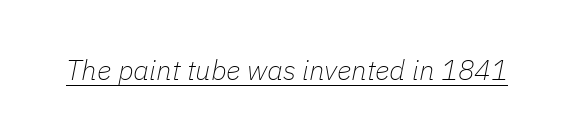
Q: Is the text bold? A: No.
Q: Is the text italic (slanted)? A: Yes, it leans right by about 11 degrees.
Q: Is the text underlined? A: Yes.
Q: Is the spacing between letters normal or unusually wide? A: Normal.
Q: Width (condensed, normal, or wide)? A: Normal.
Q: Stroke contrast? A: Low.
Q: x-height? A: Medium.
Q: Monospaced? A: No.
